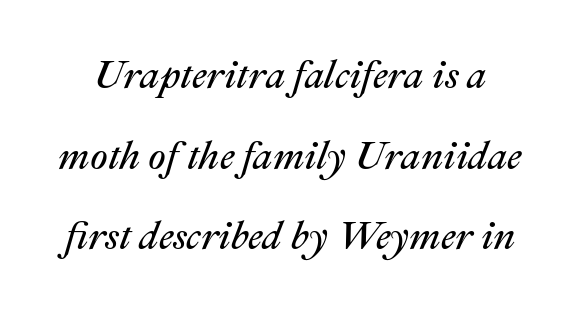
{"italic": "yes", "lean": "right", "slant_degrees": 22, "bold": "no", "weight": "regular", "width": "normal", "stroke_contrast": "medium", "x_height": "medium", "monospaced": "no", "underline": "no", "line_spacing": "loose", "line_spacing_ratio": 2.07, "letter_spacing": "normal", "letter_spacing_em": 0.0, "glyph_px": 39}
